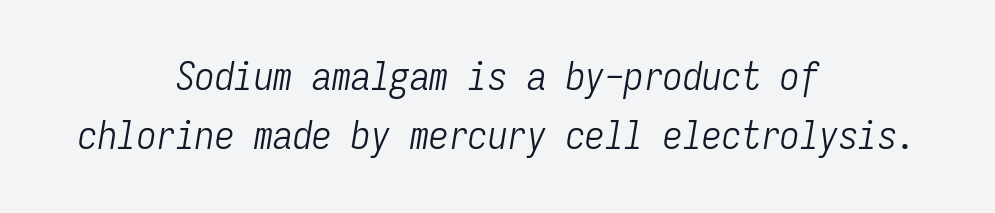
{"italic": "yes", "lean": "right", "slant_degrees": 9, "bold": "no", "weight": "light", "width": "condensed", "stroke_contrast": "low", "x_height": "medium", "monospaced": "yes", "underline": "no", "align": "center", "line_spacing": "normal", "line_spacing_ratio": 1.51, "letter_spacing": "normal", "letter_spacing_em": 0.0, "glyph_px": 39}
